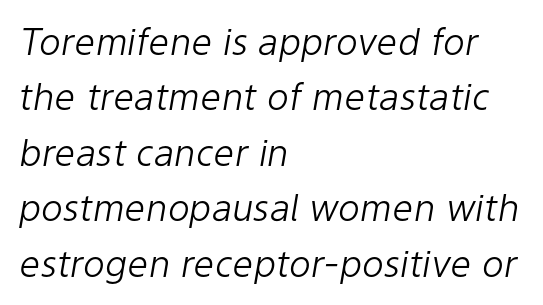
The compositor pushed each line to the left boundary. A clean baseline with only descenders dipping below it. No letter is thick-stroked: the sample isn't bold. Slant detected: the letters are inclined.
